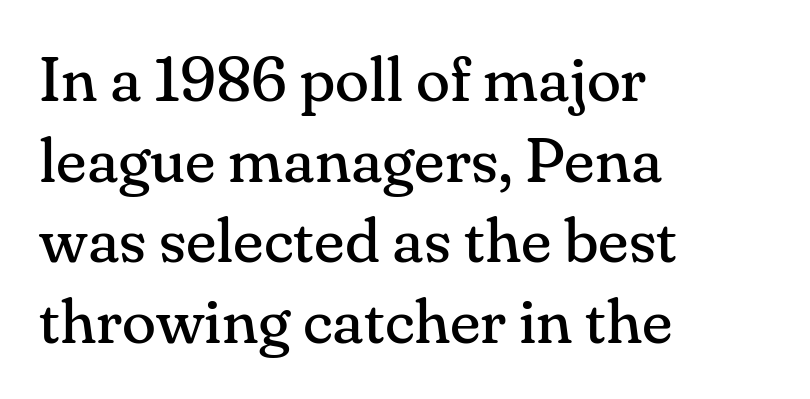
Q: Is the text bold? A: No.
Q: Is the text italic (slanted)? A: No, it is upright.
Q: Is the typeface a serif or a sans-serif typeface? A: Serif.
Q: Is the text underlined? A: No.
Q: How is the paragraph aligned? A: Left-aligned.
Q: Is the spacing between letters normal or unusually wide? A: Normal.
Q: Is the spacing between lines tight, normal or loose? A: Normal.
Q: Width (condensed, normal, or wide)? A: Normal.
Q: Stroke contrast? A: Medium.
Q: x-height? A: Small.
Q: Monospaced? A: No.
